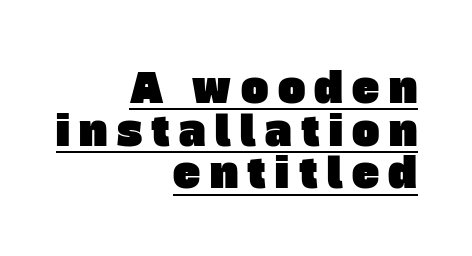
Q: Is the typeface a serif or a sans-serif typeface? A: Sans-serif.
Q: Is the text underlined? A: Yes.
Q: How is the paragraph aligned? A: Right-aligned.
Q: Is the spacing between letters normal or unusually wide? A: Unusually wide.
Q: Is the spacing between lines tight, normal or loose? A: Tight.
Q: Width (condensed, normal, or wide)? A: Normal.
Q: Stroke contrast? A: Low.
Q: x-height? A: Large.
Q: Monospaced? A: No.
